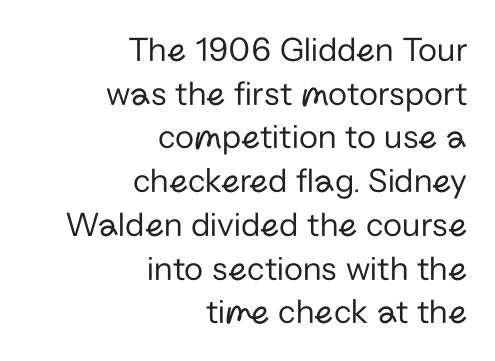
Caption: multi-line text, flush right, ragged left. The typeface chosen for these lines omits serifs. Character widths vary here, with narrow letters taking less room than wide ones. The strip under each line holds only bare page. A normal amount of white space separates one row of letters from the next.
